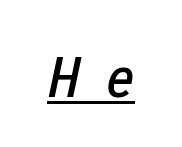
{"italic": "yes", "lean": "right", "slant_degrees": 12, "width": "condensed", "stroke_contrast": "low", "x_height": "medium", "monospaced": "no", "underline": "yes", "letter_spacing": "wide", "letter_spacing_em": 0.47, "glyph_px": 58}
